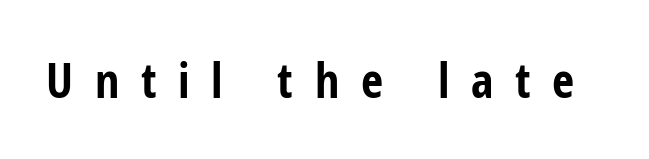
{"serif": "no", "italic": "no", "bold": "yes", "weight": "bold", "width": "condensed", "stroke_contrast": "low", "x_height": "medium", "monospaced": "no", "underline": "no", "letter_spacing": "wide", "letter_spacing_em": 0.45, "glyph_px": 48}
